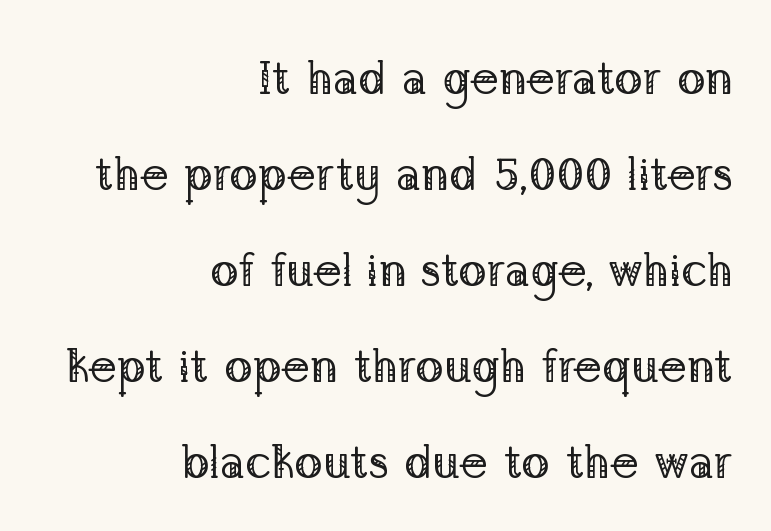
Q: Is the text bold? A: No.
Q: Is the text italic (slanted)? A: No, it is upright.
Q: Is the typeface a serif or a sans-serif typeface? A: Serif.
Q: Is the text underlined? A: No.
Q: How is the paragraph aligned? A: Right-aligned.
Q: Is the spacing between letters normal or unusually wide? A: Normal.
Q: Is the spacing between lines tight, normal or loose? A: Loose.
Q: Width (condensed, normal, or wide)? A: Normal.
Q: Stroke contrast? A: Low.
Q: x-height? A: Medium.
Q: Monospaced? A: No.
